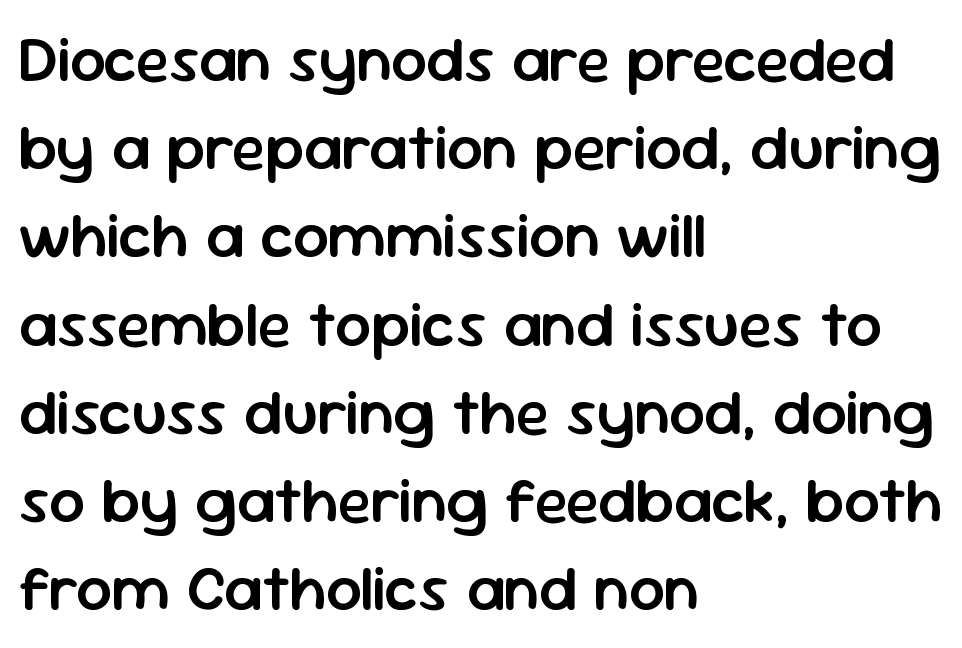
Q: Is the text bold? A: Semi-bold.
Q: Is the text italic (slanted)? A: No, it is upright.
Q: Is the typeface a serif or a sans-serif typeface? A: Sans-serif.
Q: Is the text underlined? A: No.
Q: How is the paragraph aligned? A: Left-aligned.
Q: Is the spacing between letters normal or unusually wide? A: Normal.
Q: Is the spacing between lines tight, normal or loose? A: Normal.
Q: Width (condensed, normal, or wide)? A: Normal.
Q: Stroke contrast? A: Low.
Q: x-height? A: Medium.
Q: Monospaced? A: No.
